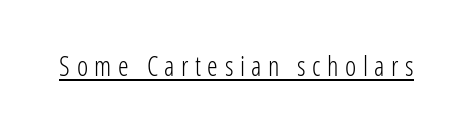
Stems here are at most as thick as an everyday book face. Looks like someone drew a line under every word here. The horizontal fit of the characters is loose and conspicuously gappy. Notice how the stems are strictly vertical — no italics here.
